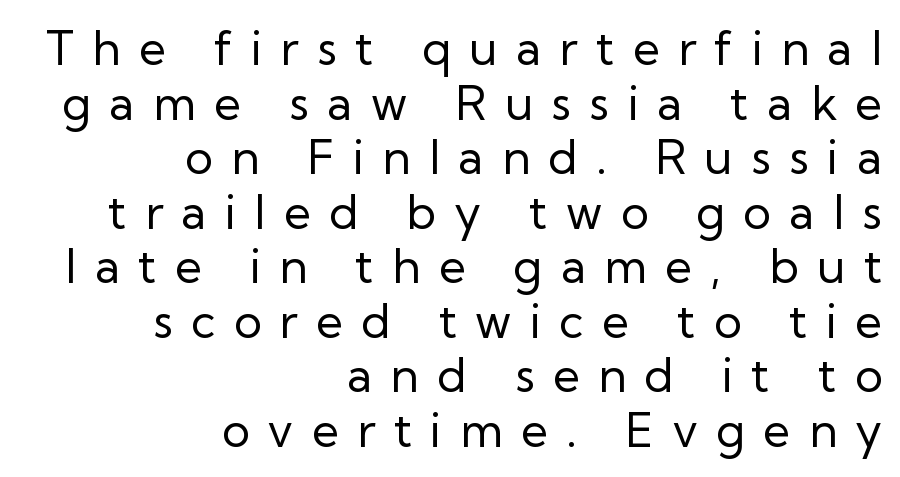
Rule under the text: the space is simply empty. Which margin do the lines hug? The right one — the left edge is uneven. Every character sits straight up, as roman type does. Tracking value appears strongly positive — letters spread wide.
